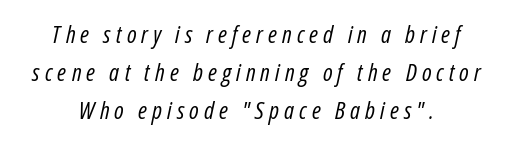
Q: Is the text bold? A: No.
Q: Is the text italic (slanted)? A: Yes, it leans right by about 12 degrees.
Q: Is the text underlined? A: No.
Q: Is the spacing between letters normal or unusually wide? A: Unusually wide.
Q: Is the spacing between lines tight, normal or loose? A: Normal.
